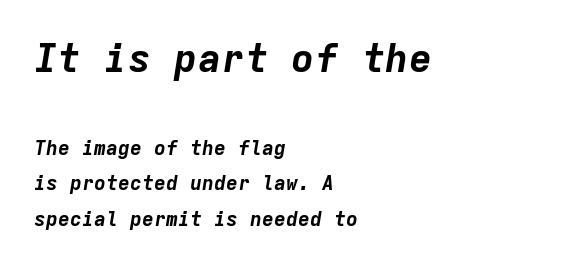
{"italic": "yes", "lean": "right", "slant_degrees": 9, "bold": "yes", "weight": "bold", "width": "normal", "stroke_contrast": "low", "x_height": "medium", "monospaced": "yes", "underline": "no", "align": "left", "line_spacing_ratio": 1.78, "letter_spacing": "normal", "letter_spacing_em": 0.0, "larger_block": "first", "size_ratio": 1.95, "glyph_px": 39}
